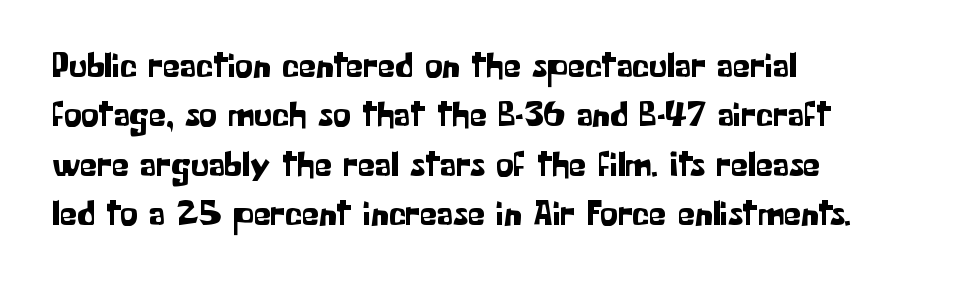
Plain, unruled lines of type. Proportional: the letters do not fall into vertical columns. The typography opts for an upright posture over an oblique one. These lines keep a tight, regular rhythm from letter to letter.
